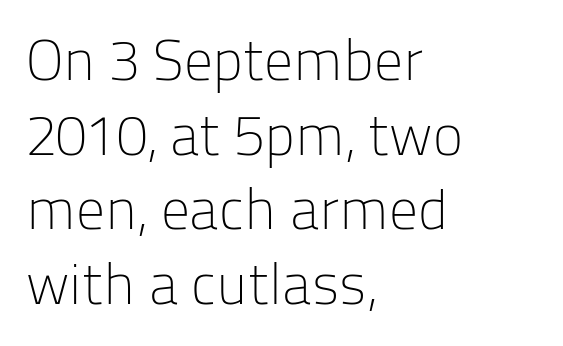
Q: Is the text bold? A: No.
Q: Is the text italic (slanted)? A: No, it is upright.
Q: Is the typeface a serif or a sans-serif typeface? A: Sans-serif.
Q: Is the text underlined? A: No.
Q: How is the paragraph aligned? A: Left-aligned.
Q: Is the spacing between letters normal or unusually wide? A: Normal.
Q: Is the spacing between lines tight, normal or loose? A: Normal.
Q: Width (condensed, normal, or wide)? A: Normal.
Q: Stroke contrast? A: Low.
Q: x-height? A: Medium.
Q: Monospaced? A: No.
